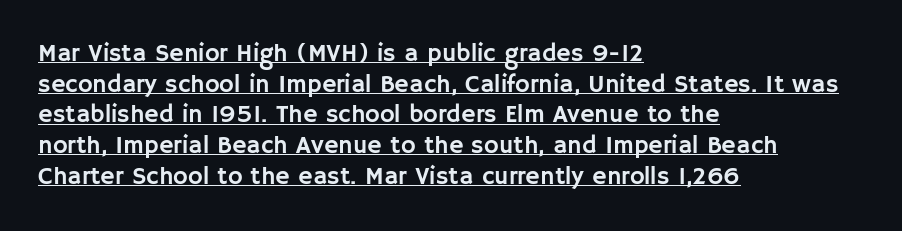
The image shows 25 px text type, upright; set left-aligned, line spacing 1.23x, normal letter spacing, underlined.
